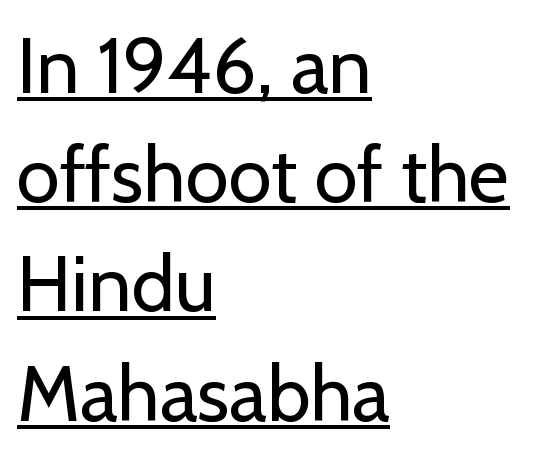
Each letter keeps its own natural width here, so spacing adapts to shape. Notice how a bar underscores the lettering throughout. Typographically, this falls in the sans-serif category. Vertical strokes here are truly vertical.
